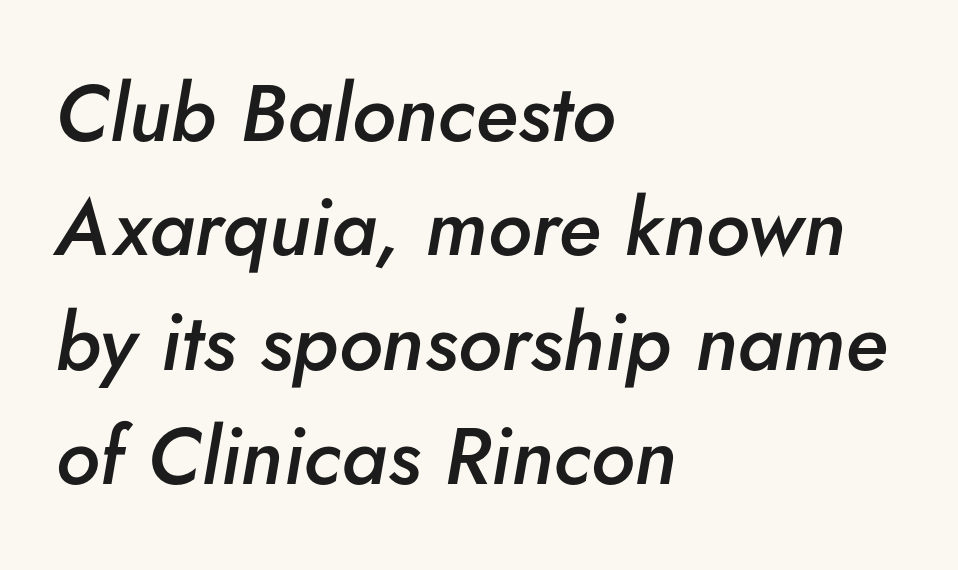
The image shows 80 px semibold type, italic (leaning right); set left-aligned, normal line spacing (1.43x), normal letter spacing, not underlined; low stroke contrast and a small x-height.
